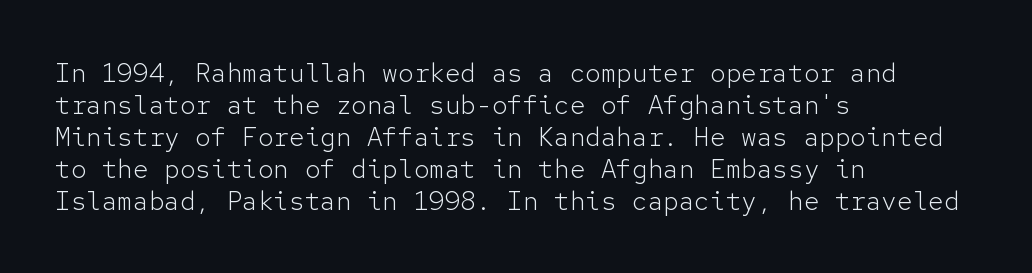
The image shows 26 px text type, upright; set left-aligned, line spacing 1.23x, normal letter spacing, not underlined.
